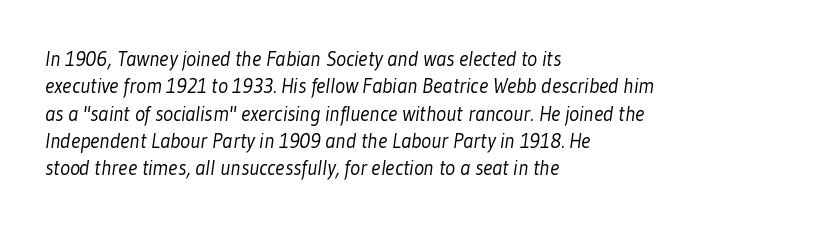
Is there much room between lines? A standard amount, neither cramped nor airy. You could call the tracking neutral — neither tight nor loose. The typesetter chose a ragged-right arrangement here. Only glyphs here, with clear space below each row. The weight would be labelled regular, book, light, or lighter still.
